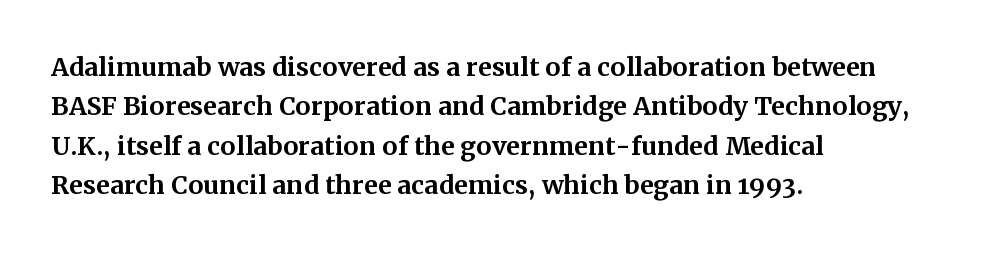
{"italic": "no", "bold": "yes", "underline": "no", "align": "left", "line_spacing": "normal", "line_spacing_ratio": 1.58, "letter_spacing": "normal", "letter_spacing_em": 0.0, "glyph_px": 25}
